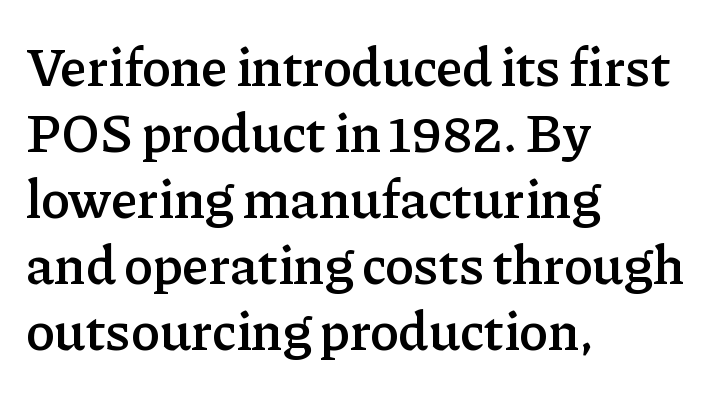
Q: Is the text bold? A: Semi-bold.
Q: Is the text italic (slanted)? A: No, it is upright.
Q: Is the typeface a serif or a sans-serif typeface? A: Serif.
Q: Is the text underlined? A: No.
Q: How is the paragraph aligned? A: Left-aligned.
Q: Is the spacing between letters normal or unusually wide? A: Normal.
Q: Width (condensed, normal, or wide)? A: Normal.
Q: Stroke contrast? A: Low.
Q: x-height? A: Medium.
Q: Monospaced? A: No.
